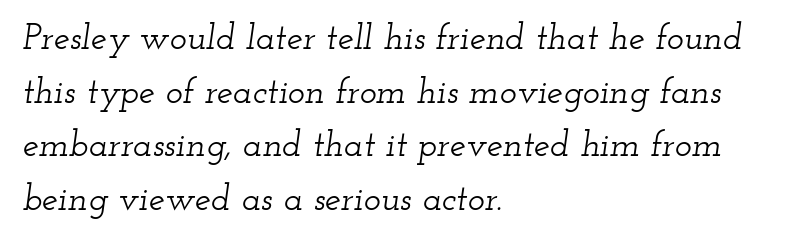
You could not count columns in this text — the font is proportionally spaced. These lines stack with their left ends in a neat column. This is oblique type, the kind used for emphasis or titles. The block of text has a typical density, with ordinary space between rows. Each row of text sits above clean, open space.
